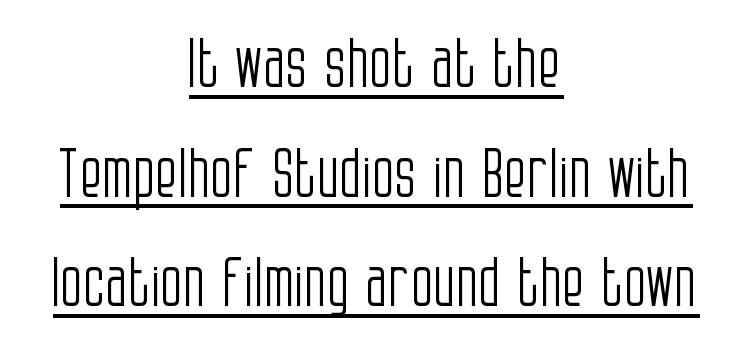
The image shows 66 px light, condensed sans-serif type, upright; set centered, normal line spacing (1.66x), normal letter spacing, underlined; low stroke contrast and a large x-height.
